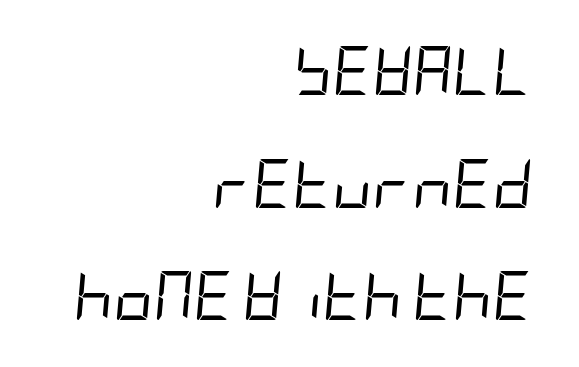
The image shows 49 px regular-weight, condensed type, italic (leaning right); set right-aligned, loose line spacing (2.3x), normal letter spacing, not underlined; low stroke contrast and a large x-height.
